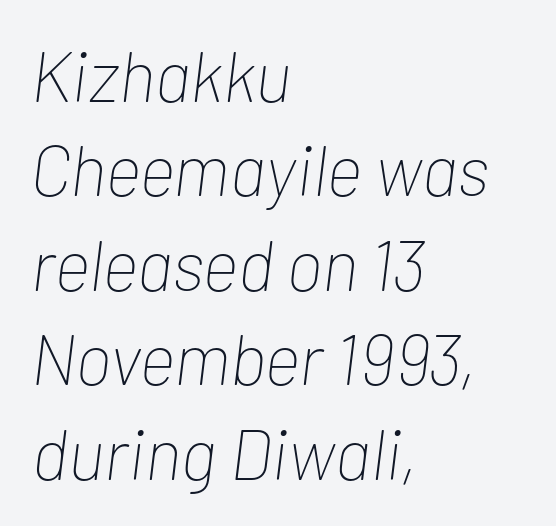
Lines of text with bare space underneath. Line spacing here is normal. The rendering keeps characters at their native spacing. The face used here is proportionally spaced, like ordinary book or web type.
